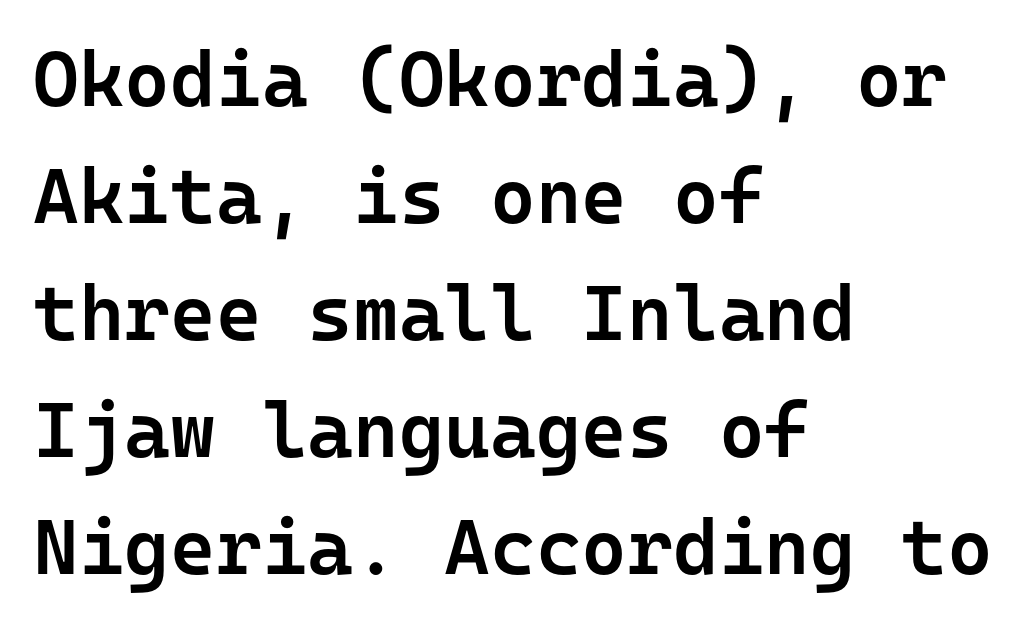
The image shows 78 px semibold sans-serif type, upright, monospaced; set left-aligned, normal line spacing (1.5x), normal letter spacing, not underlined; low stroke contrast and a medium x-height.
